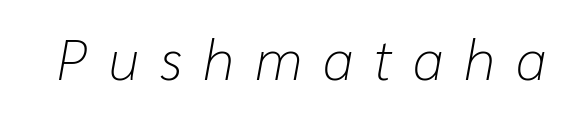
{"italic": "yes", "lean": "right", "slant_degrees": 10, "bold": "no", "weight": "light", "width": "normal", "stroke_contrast": "low", "x_height": "medium", "monospaced": "no", "underline": "no", "letter_spacing": "wide", "letter_spacing_em": 0.36, "glyph_px": 57}
